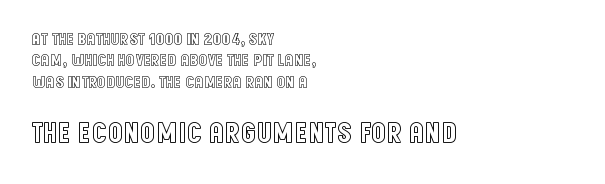
{"italic": "no", "width": "condensed", "x_height": "large", "monospaced": "no", "underline": "no", "align": "left", "line_spacing": "normal", "line_spacing_ratio": 1.26, "letter_spacing": "normal", "letter_spacing_em": 0.0, "larger_block": "second", "size_ratio": 1.76, "glyph_px": 30}
